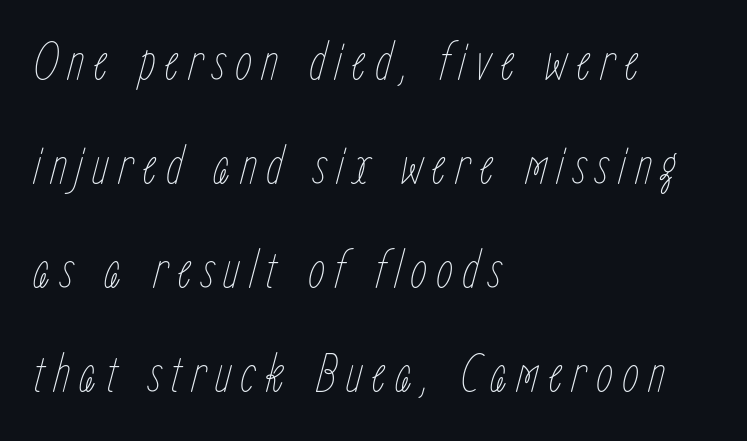
The image shows 55 px thin, condensed type, italic (leaning right); set left-aligned, line spacing 1.89x, not underlined; low stroke contrast and a medium x-height.
